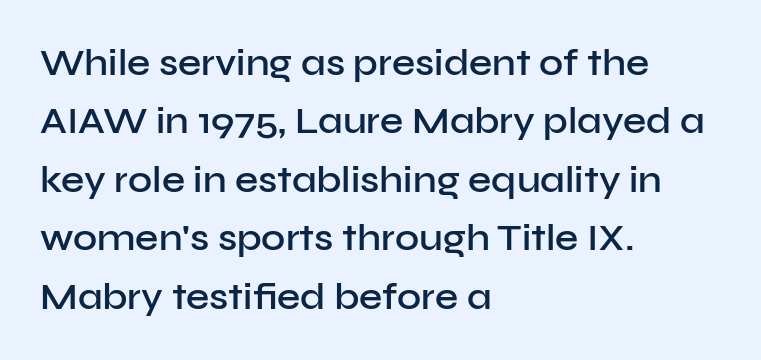
Here the designer chose a conventional face with non-uniform glyph widths. Type without underlining. In terms of letterform style, serifs are entirely absent. Line spacing here is normal.
